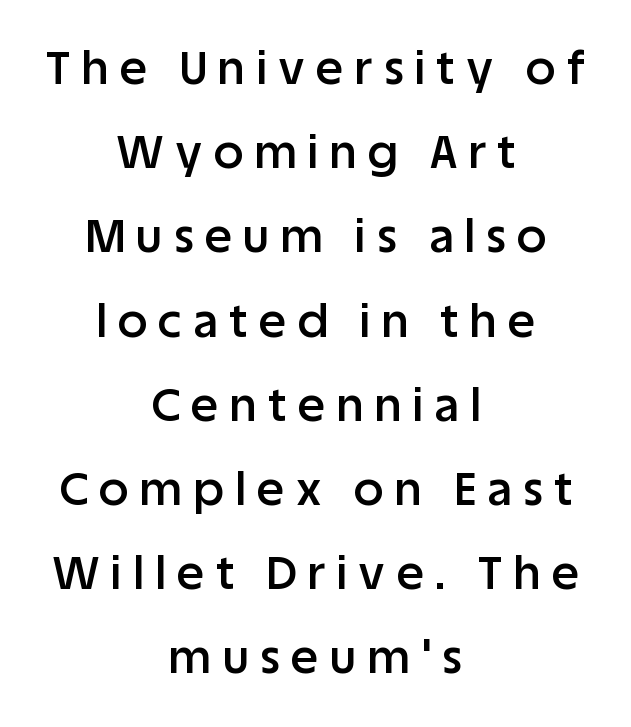
Q: Is the text bold? A: Semi-bold.
Q: Is the text italic (slanted)? A: No, it is upright.
Q: Is the typeface a serif or a sans-serif typeface? A: Sans-serif.
Q: Is the text underlined? A: No.
Q: How is the paragraph aligned? A: Centered.
Q: Is the spacing between letters normal or unusually wide? A: Unusually wide.
Q: Width (condensed, normal, or wide)? A: Normal.
Q: Stroke contrast? A: Low.
Q: x-height? A: Large.
Q: Monospaced? A: No.
